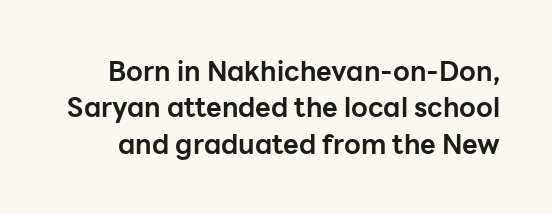
Q: Is the text bold? A: Yes.
Q: Is the text italic (slanted)? A: No, it is upright.
Q: Is the text underlined? A: No.
Q: Is the spacing between letters normal or unusually wide? A: Normal.
Q: Is the spacing between lines tight, normal or loose? A: Normal.
